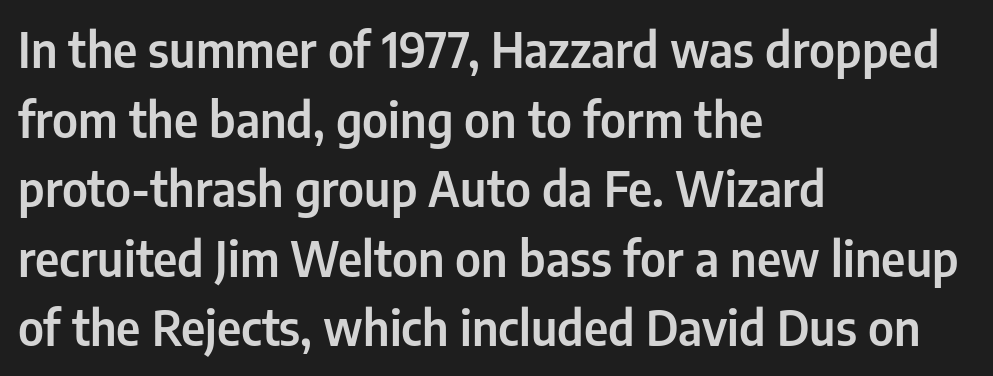
Q: Is the text italic (slanted)? A: No, it is upright.
Q: Is the typeface a serif or a sans-serif typeface? A: Sans-serif.
Q: Is the text underlined? A: No.
Q: How is the paragraph aligned? A: Left-aligned.
Q: Is the spacing between letters normal or unusually wide? A: Normal.
Q: Is the spacing between lines tight, normal or loose? A: Normal.
Q: Width (condensed, normal, or wide)? A: Condensed.
Q: Stroke contrast? A: Low.
Q: x-height? A: Medium.
Q: Monospaced? A: No.
